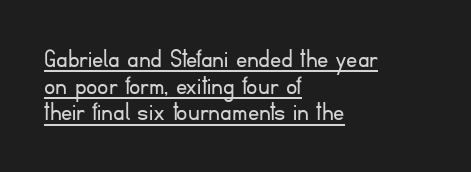
Closely set lines give the paragraph a compact silhouette. The rendering shows plain stroke endings on the letterforms — a sans-serif design. The ragged edge is on the right, which tells us the setting is flush left. Nothing unusual about the tracking: characters are spaced as the font intends. Looks like regular typesetting: each glyph gets only the width it needs.
